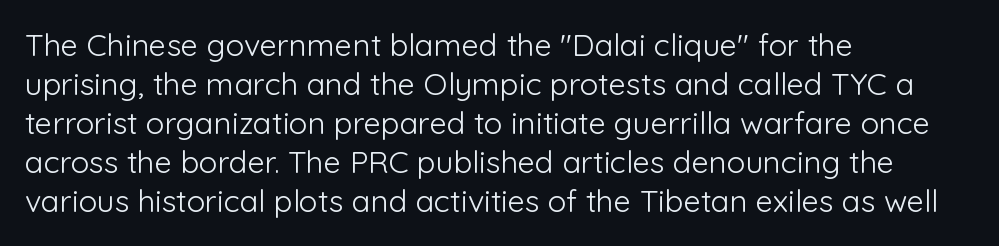
The image shows 31 px light sans-serif type, upright; set left-aligned, normal line spacing (1.26x), normal letter spacing, not underlined; low stroke contrast and a medium x-height.
